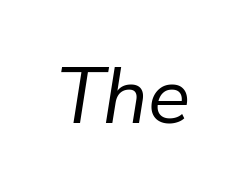
Q: Is the text bold? A: No.
Q: Is the text italic (slanted)? A: Yes, it leans right by about 9 degrees.
Q: Is the text underlined? A: No.
Q: Is the spacing between letters normal or unusually wide? A: Normal.
Q: Width (condensed, normal, or wide)? A: Normal.
Q: Stroke contrast? A: Low.
Q: x-height? A: Medium.
Q: Monospaced? A: No.
